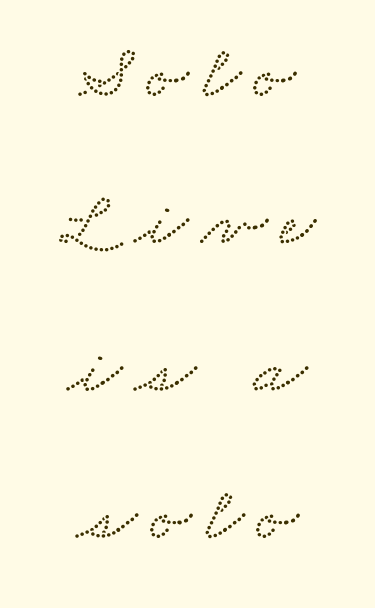
{"serif": "yes", "width": "wide", "stroke_contrast": "low", "x_height": "small", "monospaced": "no", "underline": "no", "align": "center", "line_spacing_ratio": 1.89, "glyph_px": 78}
